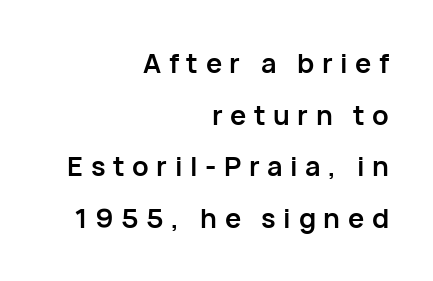
The image shows 27 px bold type, upright; set right-aligned, loose line spacing (1.91x), unusually wide letter spacing (+0.28 em), not underlined.
